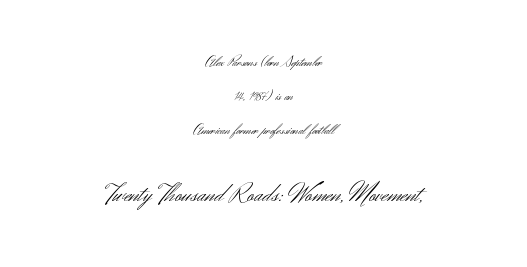
Interline gaps are noticeably wide in this sample. Letters have the restrained weight of plain body copy at most. Teacher's note: observe the equal gaps on both sides — that is centered alignment. The gap between lines stays unmarked.
